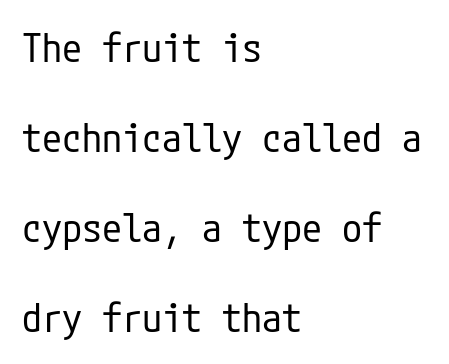
The image shows 40 px regular-weight, condensed sans-serif type, upright; set left-aligned, loose line spacing (2.25x), normal letter spacing, not underlined; low stroke contrast and a medium x-height.
